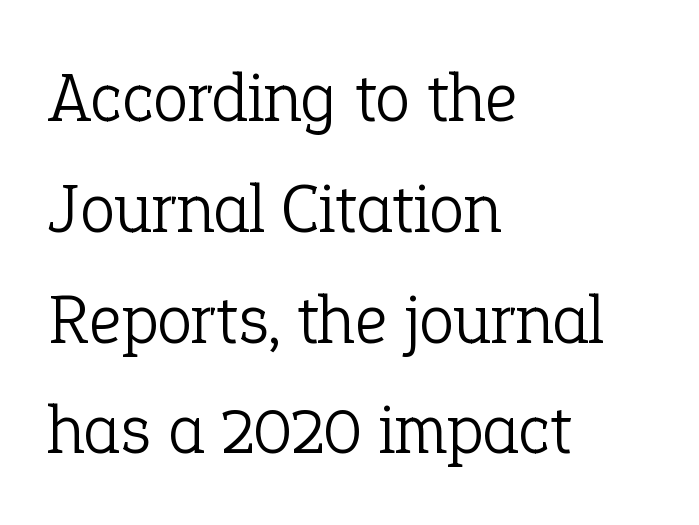
Q: Is the text bold? A: No.
Q: Is the text italic (slanted)? A: No, it is upright.
Q: Is the typeface a serif or a sans-serif typeface? A: Serif.
Q: Is the text underlined? A: No.
Q: How is the paragraph aligned? A: Left-aligned.
Q: Is the spacing between letters normal or unusually wide? A: Normal.
Q: Is the spacing between lines tight, normal or loose? A: Normal.
Q: Width (condensed, normal, or wide)? A: Normal.
Q: Stroke contrast? A: Low.
Q: x-height? A: Medium.
Q: Monospaced? A: No.
